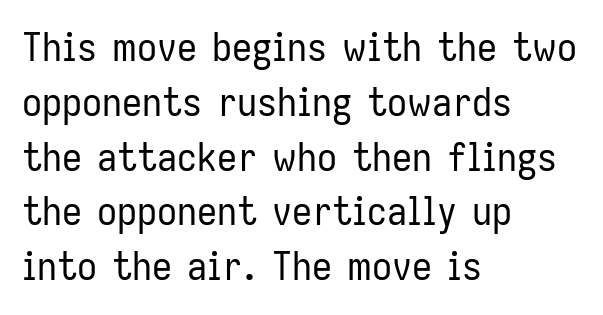
{"serif": "no", "italic": "no", "bold": "no", "weight": "regular", "width": "condensed", "stroke_contrast": "low", "x_height": "medium", "monospaced": "no", "underline": "no", "align": "left", "line_spacing": "normal", "line_spacing_ratio": 1.37, "letter_spacing": "normal", "letter_spacing_em": 0.0, "glyph_px": 40}
